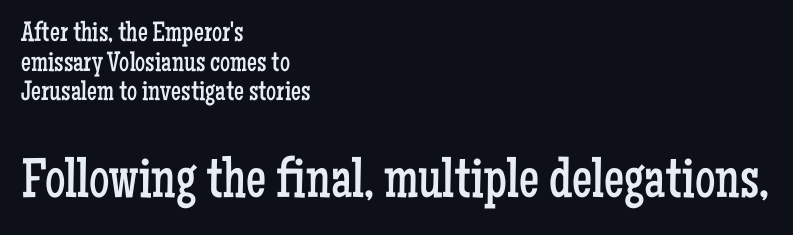
The image shows 57 px regular-weight, condensed serif type, upright; set left-aligned, tight line spacing (1.06x), normal letter spacing, not underlined; the second (bottom) block is 2.04x larger; low stroke contrast and a medium x-height.
